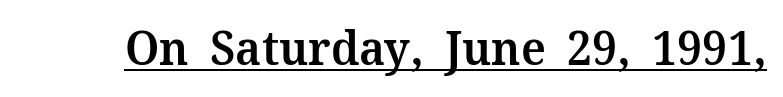
Does the lettering tilt? It doesn't — this is upright. These lines are composed in type with serifs. The passage shown is typed in a proportional face where columns would drift. On the weight axis this lands at semibold, roughly 600.
